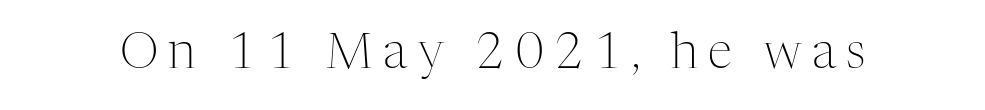
Q: Is the text bold? A: No.
Q: Is the text italic (slanted)? A: No, it is upright.
Q: Is the typeface a serif or a sans-serif typeface? A: Serif.
Q: Is the text underlined? A: No.
Q: Is the spacing between letters normal or unusually wide? A: Unusually wide.
Q: Width (condensed, normal, or wide)? A: Normal.
Q: Stroke contrast? A: Medium.
Q: x-height? A: Medium.
Q: Monospaced? A: No.
